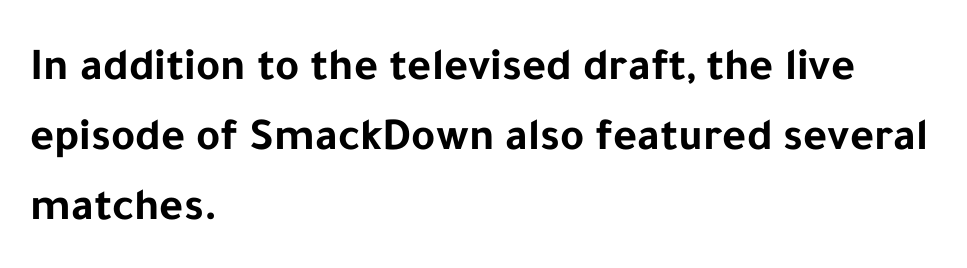
The image shows 46 px bold sans-serif type, upright; set left-aligned, normal line spacing (1.52x), normal letter spacing, not underlined; low stroke contrast and a medium x-height.
